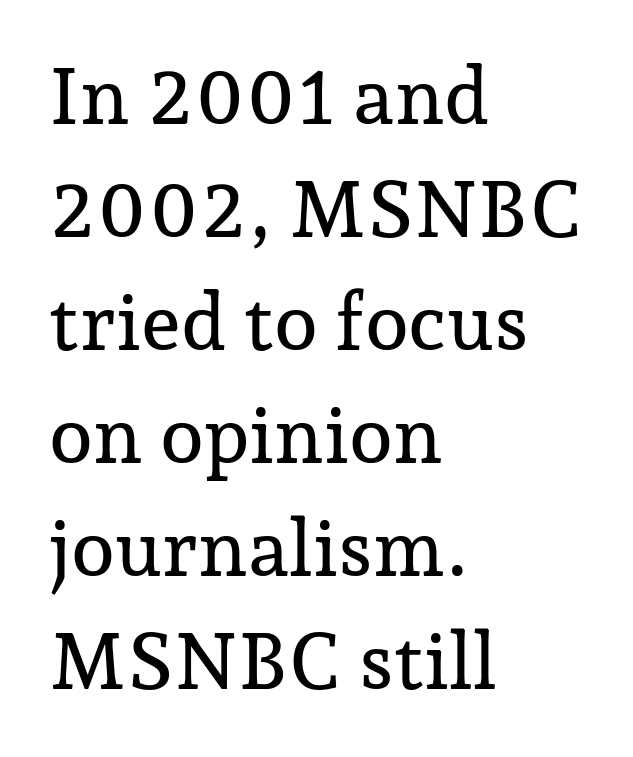
This rendering uses left alignment, leaving the right contour irregular. Glyph-to-glyph distance matches everyday printed text. Italic? Not at all — the glyphs are vertical. The rendering uses natural spacing where letterforms have individual widths. How would I describe the line gaps? Plain and ordinary. Serifs: yes, visible at the terminals of the letterforms.
